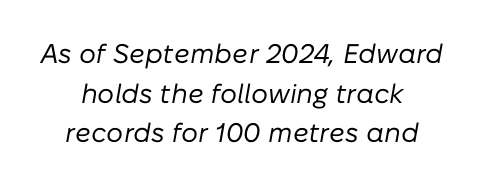
Bare-footed words on every line. The paragraph shown floats in the horizontal middle. The tracking reads as untouched default to a designer's eye. The line-height multiplier appears to be the usual default. Does the lettering tilt? It does — this is italic. A light-to-regular cut is what we see here.
